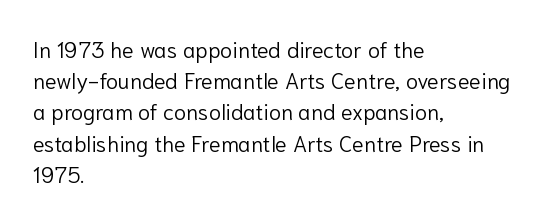
Every row of glyphs begins at an identical x-position on the left. The typesetting does not lean heavy: it is not bold. One glance says typical: line gaps are just what's usual. Underlining? Definitely not there.
